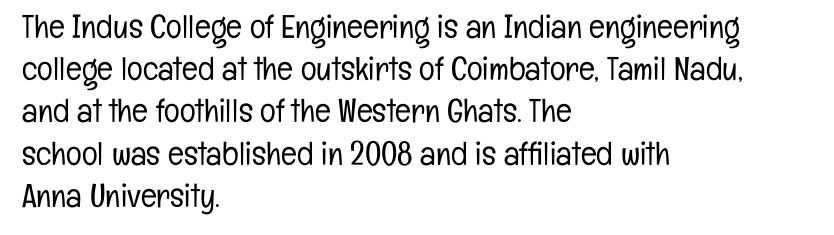
{"serif": "no", "italic": "no", "bold": "no", "weight": "light", "width": "condensed", "stroke_contrast": "low", "x_height": "medium", "monospaced": "no", "underline": "no", "align": "left", "line_spacing": "normal", "line_spacing_ratio": 1.28, "letter_spacing": "normal", "letter_spacing_em": 0.0, "glyph_px": 33}
